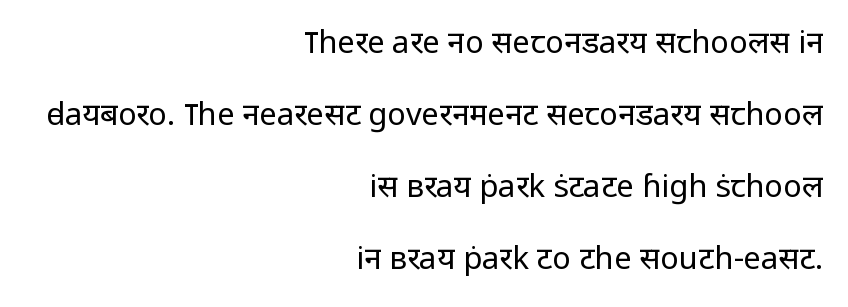
Q: Is the text bold? A: No.
Q: Is the text italic (slanted)? A: No, it is upright.
Q: Is the typeface a serif or a sans-serif typeface? A: Sans-serif.
Q: Is the text underlined? A: No.
Q: How is the paragraph aligned? A: Right-aligned.
Q: Is the spacing between letters normal or unusually wide? A: Normal.
Q: Is the spacing between lines tight, normal or loose? A: Loose.
Q: Width (condensed, normal, or wide)? A: Normal.
Q: Stroke contrast? A: Low.
Q: x-height? A: Medium.
Q: Monospaced? A: No.
